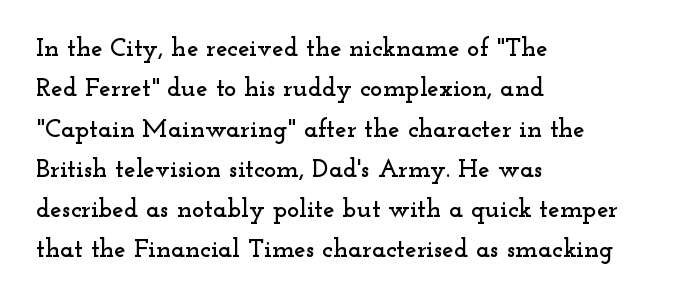
{"italic": "no", "underline": "no", "align": "left", "line_spacing": "normal", "line_spacing_ratio": 1.55, "letter_spacing": "normal", "letter_spacing_em": 0.0, "glyph_px": 26}
